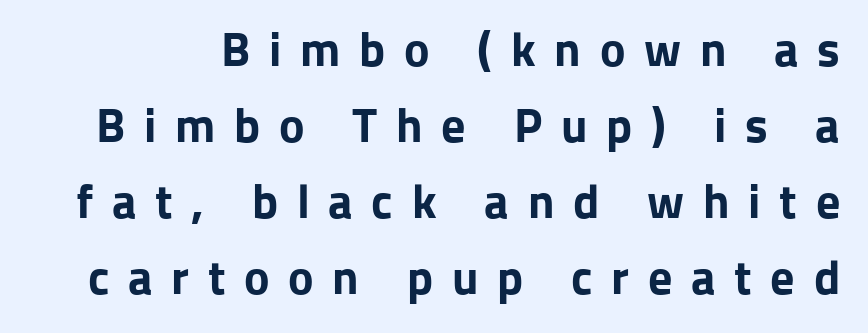
{"serif": "no", "italic": "no", "bold": "yes", "weight": "bold", "width": "normal", "stroke_contrast": "low", "x_height": "medium", "monospaced": "no", "underline": "no", "line_spacing": "normal", "line_spacing_ratio": 1.58, "letter_spacing": "wide", "letter_spacing_em": 0.39, "glyph_px": 48}
